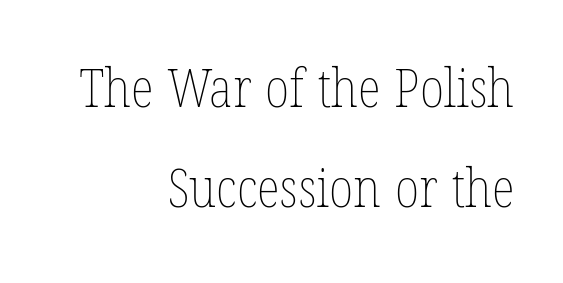
Q: Is the text bold? A: No.
Q: Is the text underlined? A: No.
Q: How is the paragraph aligned? A: Right-aligned.
Q: Is the spacing between letters normal or unusually wide? A: Normal.
Q: Width (condensed, normal, or wide)? A: Condensed.
Q: Stroke contrast? A: Low.
Q: x-height? A: Medium.
Q: Monospaced? A: No.
